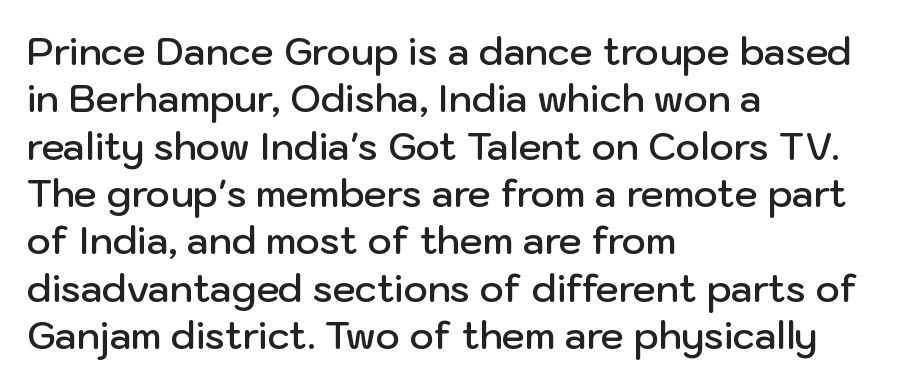
{"serif": "no", "italic": "no", "bold": "semi", "weight": "semibold", "width": "normal", "stroke_contrast": "low", "x_height": "medium", "monospaced": "no", "underline": "no", "align": "left", "line_spacing": "normal", "line_spacing_ratio": 1.28, "letter_spacing": "normal", "letter_spacing_em": 0.0, "glyph_px": 37}
